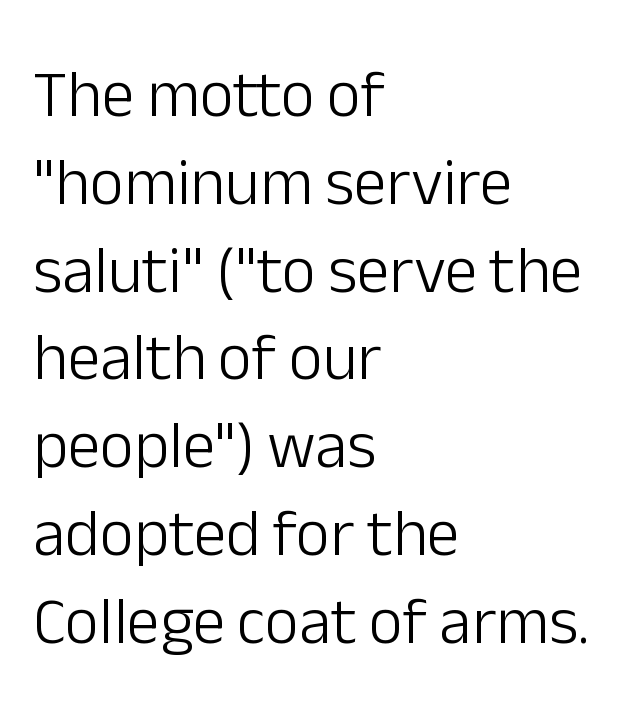
Q: Is the text bold? A: No.
Q: Is the text italic (slanted)? A: No, it is upright.
Q: Is the typeface a serif or a sans-serif typeface? A: Sans-serif.
Q: Is the text underlined? A: No.
Q: How is the paragraph aligned? A: Left-aligned.
Q: Is the spacing between letters normal or unusually wide? A: Normal.
Q: Is the spacing between lines tight, normal or loose? A: Normal.
Q: Width (condensed, normal, or wide)? A: Normal.
Q: Stroke contrast? A: Low.
Q: x-height? A: Medium.
Q: Monospaced? A: No.
